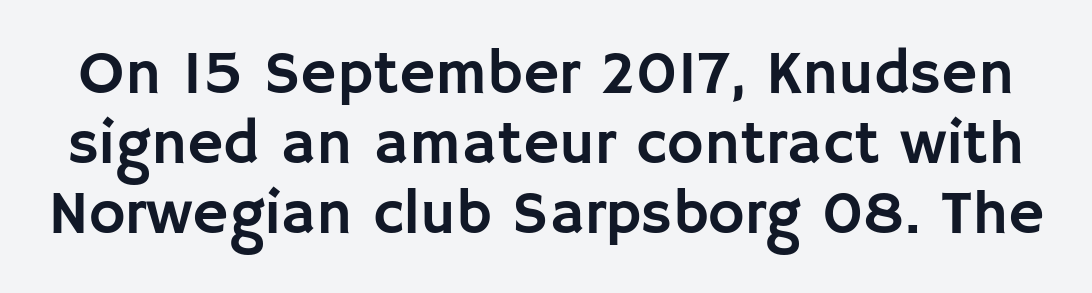
Q: Is the text italic (slanted)? A: No, it is upright.
Q: Is the typeface a serif or a sans-serif typeface? A: Sans-serif.
Q: Is the text underlined? A: No.
Q: Is the spacing between letters normal or unusually wide? A: Normal.
Q: Is the spacing between lines tight, normal or loose? A: Tight.
Q: Width (condensed, normal, or wide)? A: Normal.
Q: Stroke contrast? A: Low.
Q: x-height? A: Large.
Q: Monospaced? A: No.
